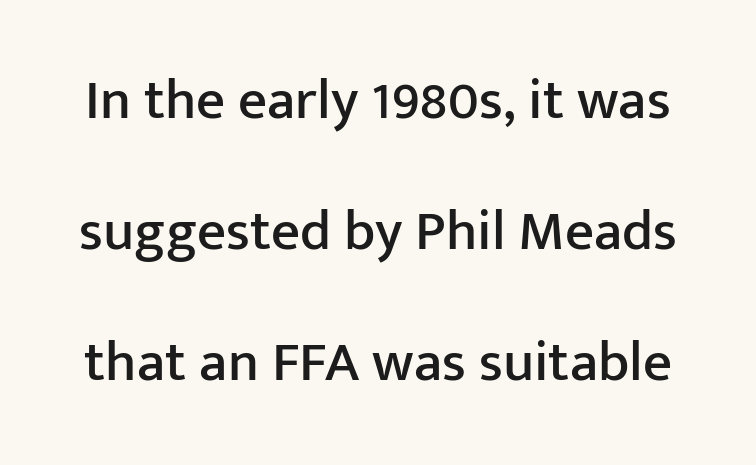
Q: Is the text italic (slanted)? A: No, it is upright.
Q: Is the typeface a serif or a sans-serif typeface? A: Sans-serif.
Q: Is the text underlined? A: No.
Q: Is the spacing between letters normal or unusually wide? A: Normal.
Q: Is the spacing between lines tight, normal or loose? A: Loose.
Q: Width (condensed, normal, or wide)? A: Normal.
Q: Stroke contrast? A: Low.
Q: x-height? A: Medium.
Q: Monospaced? A: No.
